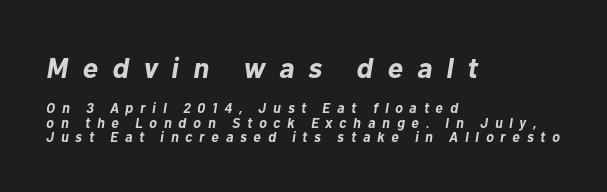
The image shows 29 px bold type, italic (leaning right); set left-aligned, tight line spacing (1.01x), unusually wide letter spacing (+0.49 em), not underlined; the first (top) block is 2.07x larger; low stroke contrast and a medium x-height.
